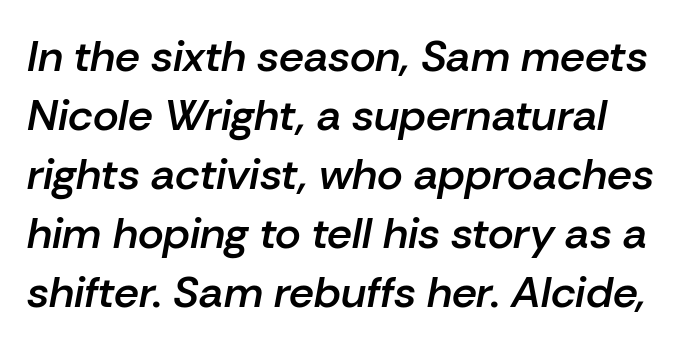
The image shows 44 px semibold type, italic (leaning right); set normal line spacing (1.34x), normal letter spacing, not underlined; low stroke contrast and a medium x-height.
